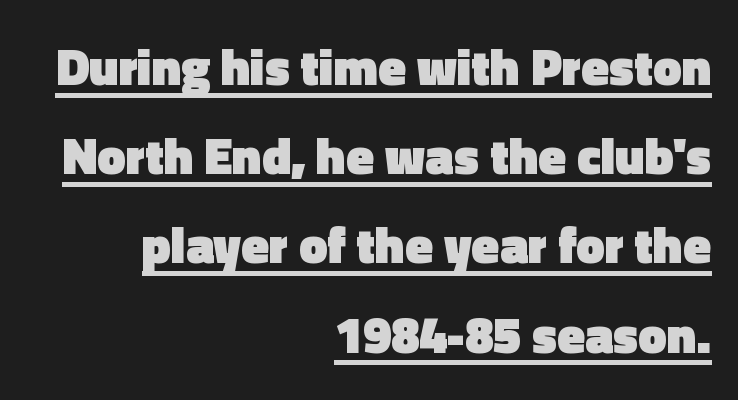
The image shows 51 px heavy sans-serif type, upright; set right-aligned, line spacing 1.75x, normal letter spacing, underlined; a medium x-height.
